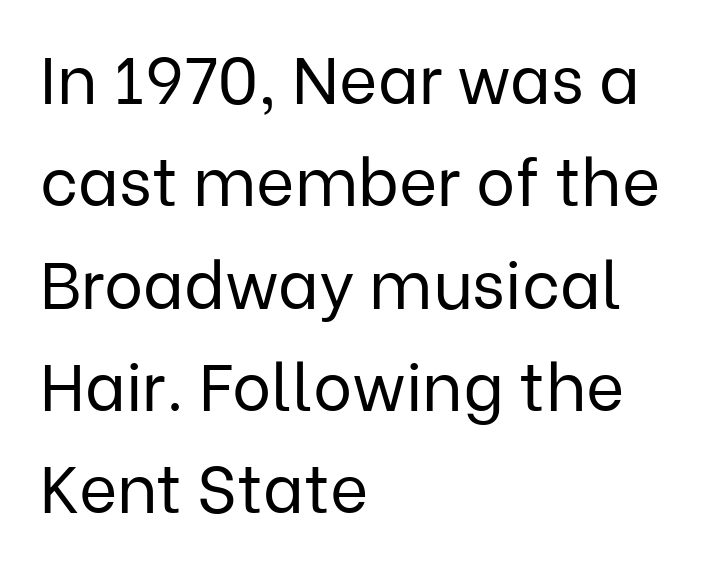
Q: Is the text bold? A: No.
Q: Is the text italic (slanted)? A: No, it is upright.
Q: Is the typeface a serif or a sans-serif typeface? A: Sans-serif.
Q: Is the text underlined? A: No.
Q: How is the paragraph aligned? A: Left-aligned.
Q: Is the spacing between letters normal or unusually wide? A: Normal.
Q: Is the spacing between lines tight, normal or loose? A: Normal.
Q: Width (condensed, normal, or wide)? A: Normal.
Q: Stroke contrast? A: Low.
Q: x-height? A: Medium.
Q: Monospaced? A: No.
